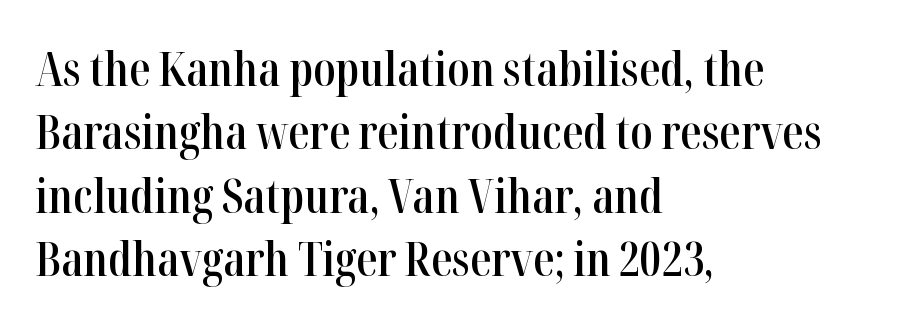
Q: Is the text bold? A: Semi-bold.
Q: Is the text italic (slanted)? A: No, it is upright.
Q: Is the typeface a serif or a sans-serif typeface? A: Serif.
Q: Is the text underlined? A: No.
Q: How is the paragraph aligned? A: Left-aligned.
Q: Is the spacing between letters normal or unusually wide? A: Normal.
Q: Is the spacing between lines tight, normal or loose? A: Normal.
Q: Width (condensed, normal, or wide)? A: Condensed.
Q: Stroke contrast? A: High.
Q: x-height? A: Medium.
Q: Monospaced? A: No.
